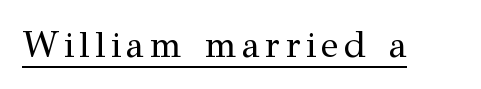
{"serif": "yes", "italic": "no", "bold": "no", "weight": "regular", "width": "normal", "stroke_contrast": "medium", "x_height": "medium", "monospaced": "no", "underline": "yes", "glyph_px": 36}
